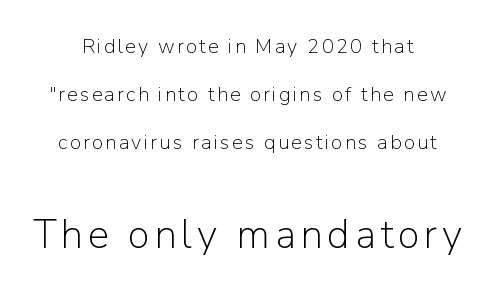
Line starts and ends both wander, symmetrically. Think of a printed novel: that variable character pitch is what you see here. A clean baseline with only descenders dipping below it. Is the lower block the larger one? Yes — the lower block carries the bigger type.
